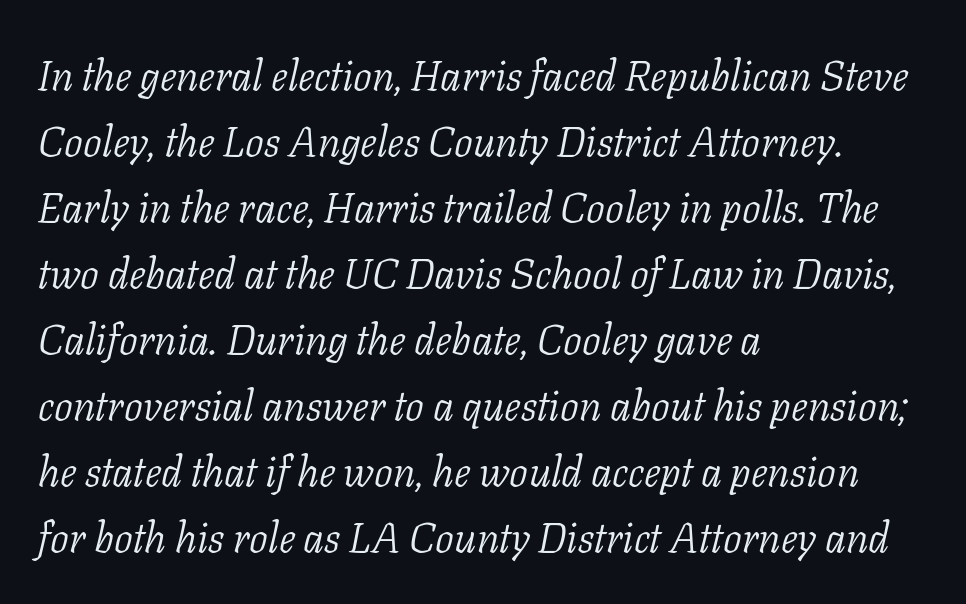
{"serif": "yes", "italic": "yes", "lean": "right", "slant_degrees": 11, "bold": "no", "weight": "light", "width": "normal", "stroke_contrast": "low", "x_height": "medium", "monospaced": "no", "underline": "no", "align": "left", "line_spacing": "normal", "line_spacing_ratio": 1.57, "letter_spacing": "normal", "letter_spacing_em": 0.0, "glyph_px": 42}
